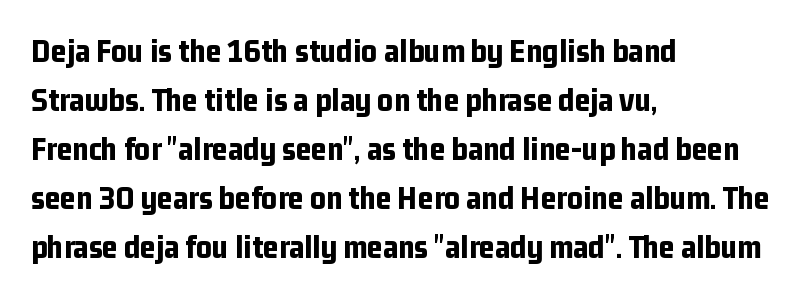
The image shows 34 px bold, condensed sans-serif type, upright; set left-aligned, normal line spacing (1.44x), normal letter spacing, not underlined; low stroke contrast and a medium x-height.
